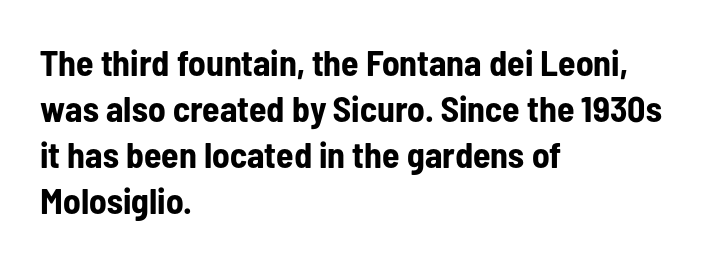
{"serif": "no", "italic": "no", "bold": "yes", "weight": "bold", "width": "condensed", "stroke_contrast": "low", "x_height": "medium", "monospaced": "no", "underline": "no", "align": "left", "line_spacing": "normal", "line_spacing_ratio": 1.28, "letter_spacing": "normal", "letter_spacing_em": 0.0, "glyph_px": 36}
